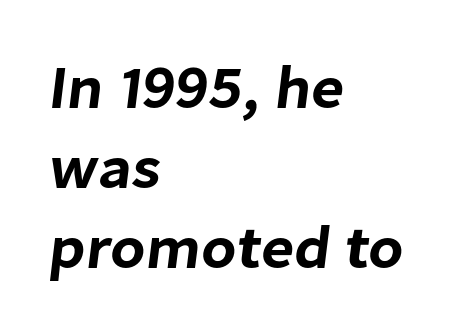
The passage is arranged the way most books set body copy — flush left. Only glyphs here, with clear space below each row. Letterform terminals end flat and unadorned throughout the passage. You could not count columns in this text — the font is proportionally spaced. Compared with typical paragraphs, the rows here are spaced about the same.
